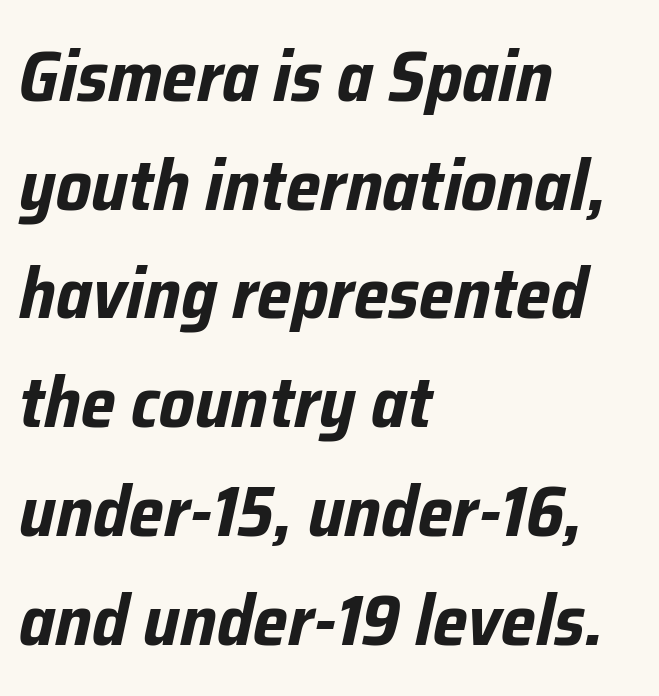
Note the varied advance widths — an 'i' is clearly narrower than an 'm'. This is heavy type, rendered in bold. Letters rest on an invisible, unmarked baseline. A typesetter would call this leading conventional body-copy spacing.
